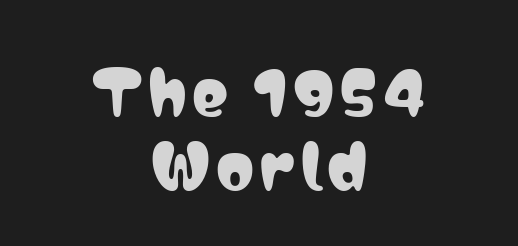
The image shows 60 px condensed sans-serif type, upright; set centered, line spacing 1.24x, not underlined; low stroke contrast and a medium x-height.
